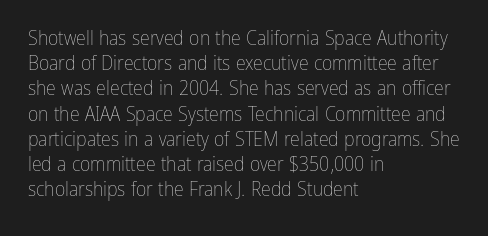
Q: Is the text bold? A: No.
Q: Is the text italic (slanted)? A: No, it is upright.
Q: Is the text underlined? A: No.
Q: How is the paragraph aligned? A: Left-aligned.
Q: Is the spacing between letters normal or unusually wide? A: Normal.
Q: Is the spacing between lines tight, normal or loose? A: Normal.
